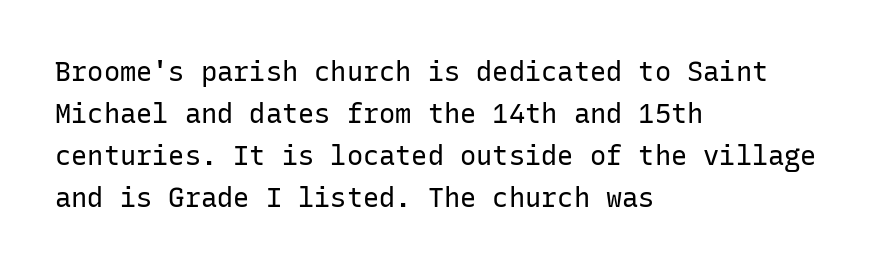
Each new line begins a customary step beneath the previous one. The passage shown is not underscored anywhere. Weight: not bold — regular or lighter. Nope, not italic — everything's standing straight. A classic flush-left, rag-right setting is used for this passage.
